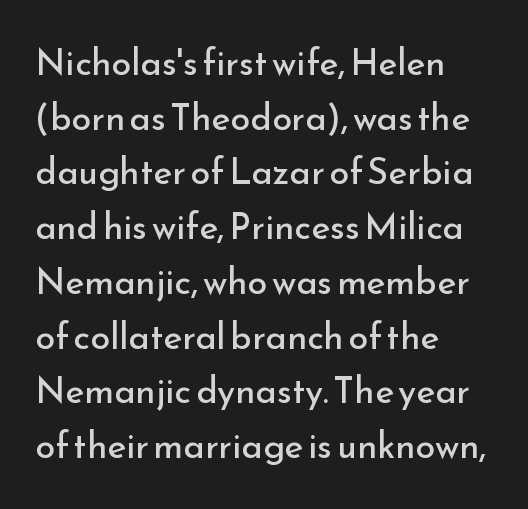
Q: Is the text bold? A: No.
Q: Is the text italic (slanted)? A: No, it is upright.
Q: Is the typeface a serif or a sans-serif typeface? A: Sans-serif.
Q: Is the text underlined? A: No.
Q: How is the paragraph aligned? A: Left-aligned.
Q: Is the spacing between letters normal or unusually wide? A: Normal.
Q: Is the spacing between lines tight, normal or loose? A: Normal.
Q: Width (condensed, normal, or wide)? A: Normal.
Q: Stroke contrast? A: Low.
Q: x-height? A: Small.
Q: Monospaced? A: No.
